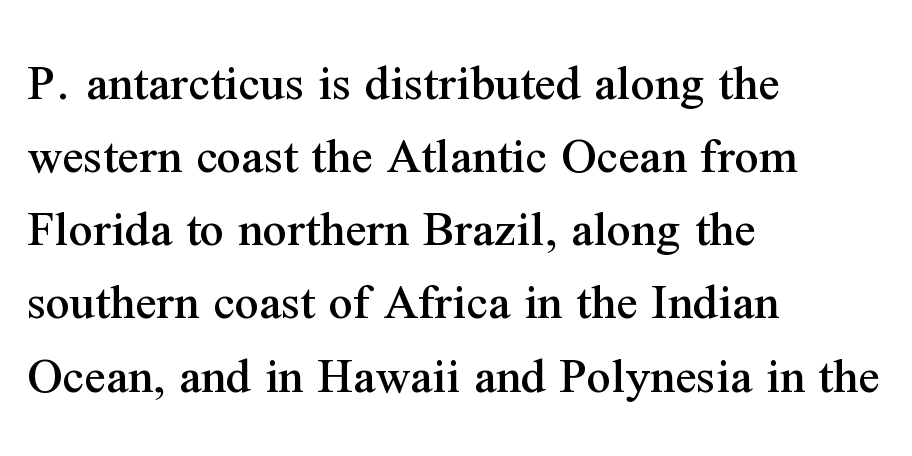
The baseline area is clear. A typesetter would call this proportional, since set widths differ per character. The setting favours the left margin, as ordinary paragraphs usually do. Look at the tracking — it's just the regular setting, nothing added. Evenly set lines give the paragraph a standard silhouette. Designer's note — italics off, roman on.
